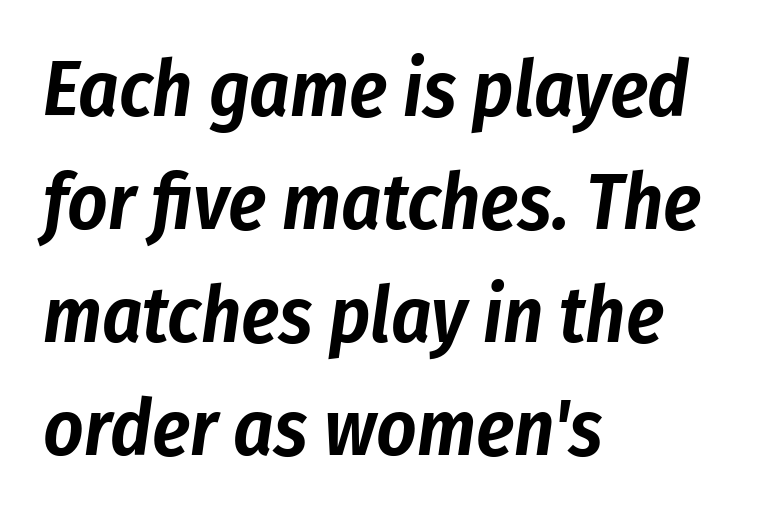
The image shows 78 px condensed type, italic (leaning right); set left-aligned, normal line spacing (1.45x), normal letter spacing, not underlined; low stroke contrast and a medium x-height.
